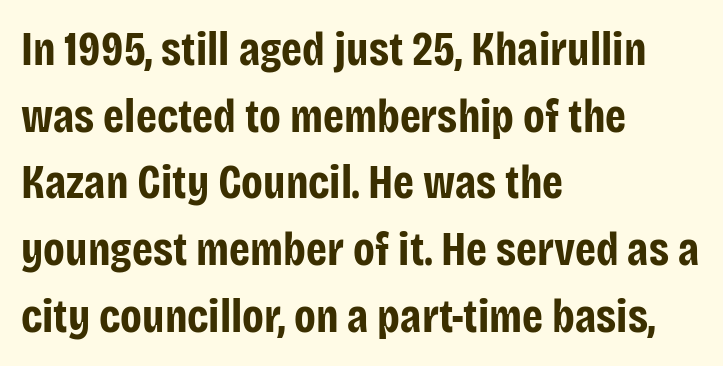
The text was rendered using a sans face with plain stroke endings. The face used here is proportionally spaced, like ordinary book or web type. Pretty heavy lettering here — definitely bold. When letters stand straight like this, we call the style roman or upright. The paragraph has a hard left edge and a soft right edge.
